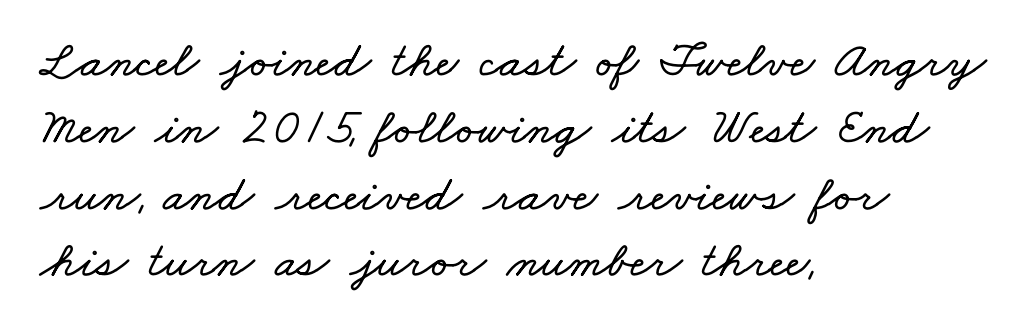
Words appear dense and cohesive because spacing is normal. The space between consecutive lines is moderate. This rendering uses left alignment, leaving the right contour irregular. Varying glyph widths throughout — classic text-font behaviour. Unmarked baselines from the first word to the last.
